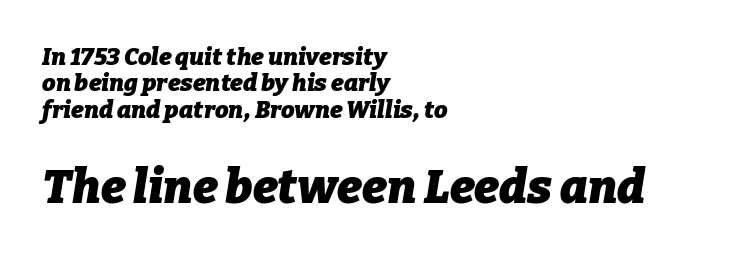
The image shows 47 px heavy type, italic (leaning right); set left-aligned, tight line spacing (1.1x), normal letter spacing, not underlined; the second (bottom) block is 1.96x larger; low stroke contrast and a medium x-height.
